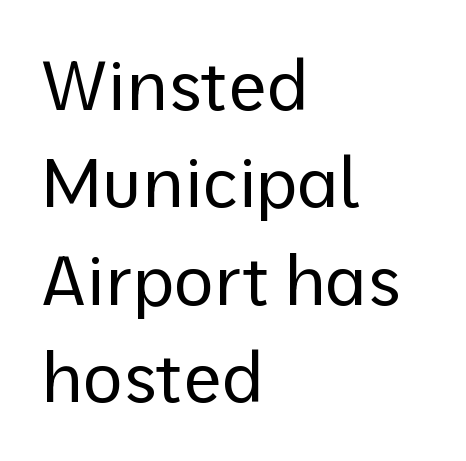
{"serif": "no", "italic": "no", "bold": "no", "weight": "regular", "width": "normal", "stroke_contrast": "low", "x_height": "medium", "monospaced": "no", "underline": "no", "align": "left", "line_spacing": "normal", "line_spacing_ratio": 1.41, "letter_spacing": "normal", "letter_spacing_em": 0.0, "glyph_px": 69}
